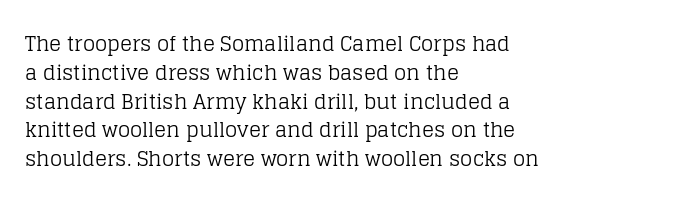
{"italic": "no", "bold": "no", "underline": "no", "align": "left", "line_spacing": "normal", "line_spacing_ratio": 1.44, "letter_spacing": "normal", "letter_spacing_em": 0.0, "glyph_px": 20}
